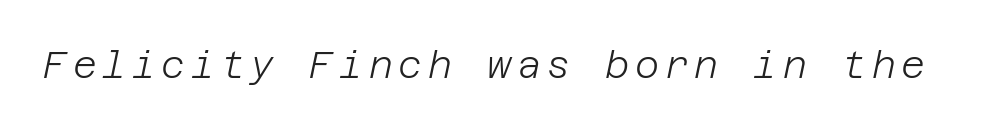
Q: Is the text bold? A: No.
Q: Is the text italic (slanted)? A: Yes, it leans right by about 12 degrees.
Q: Is the text underlined? A: No.
Q: Width (condensed, normal, or wide)? A: Normal.
Q: Stroke contrast? A: Low.
Q: x-height? A: Large.
